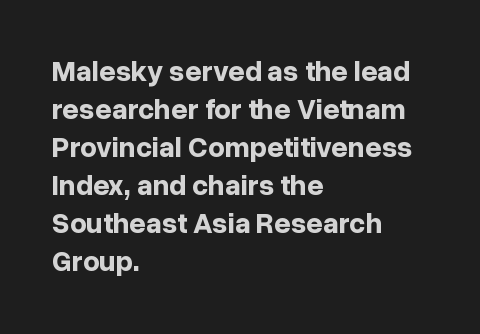
Alignment: flush left. Does extra space separate the letters? No, they use regular spacing. Varying glyph widths throughout — classic text-font behaviour. One glance says typical: line gaps are just what's usual. Descender tails drop into unmarked territory. It's the straight-up-and-down kind of type.
